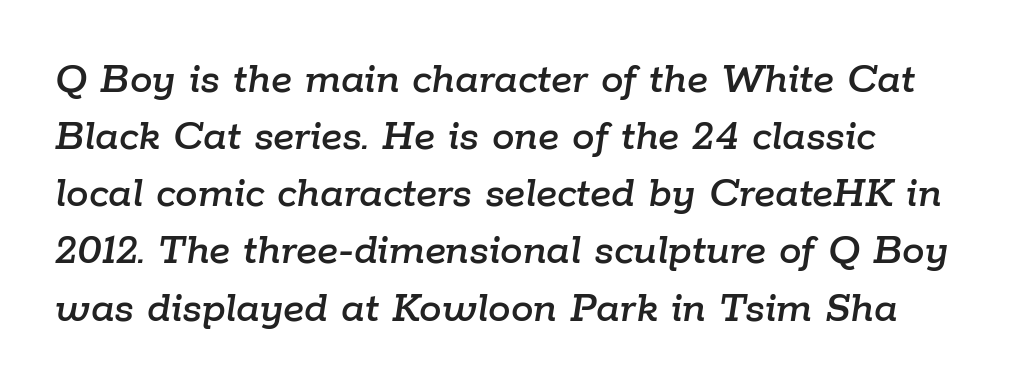
The image shows 45 px text type, italic (leaning right); set normal line spacing (1.27x), normal letter spacing, not underlined; low stroke contrast and a medium x-height.
